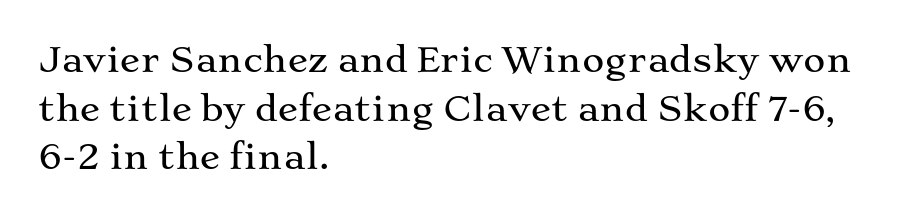
The image shows 34 px wide serif type, upright; set left-aligned, normal line spacing (1.43x), normal letter spacing, not underlined; medium stroke contrast and a medium x-height.
